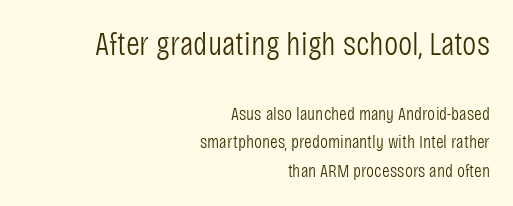
Looks like regular typesetting: each glyph gets only the width it needs. Standard letterfit; no display-style spreading of the glyphs. Typeset ragged left — the right edge is the straight one. Is the lower block the larger one? No — the upper block carries the bigger type.
